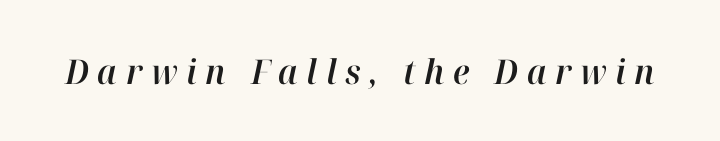
Descenders are the only things crossing below the line. Is this a fixed-width face? No — the glyphs have proportional, varying widths. Someone cranked the tracking dial way up on this one. Quick note: italic.
